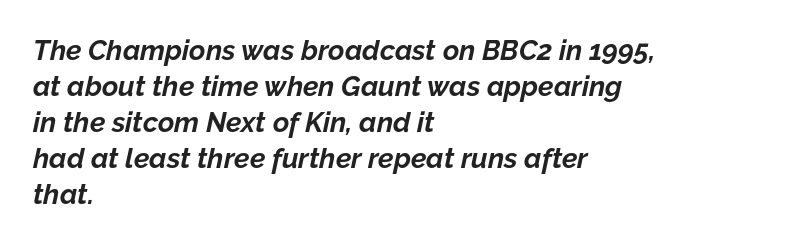
Q: Is the text bold? A: Yes.
Q: Is the text italic (slanted)? A: Yes, it leans right by about 12 degrees.
Q: Is the text underlined? A: No.
Q: How is the paragraph aligned? A: Left-aligned.
Q: Is the spacing between letters normal or unusually wide? A: Normal.
Q: Is the spacing between lines tight, normal or loose? A: Normal.
Q: Width (condensed, normal, or wide)? A: Normal.
Q: Stroke contrast? A: Low.
Q: x-height? A: Medium.
Q: Monospaced? A: No.
